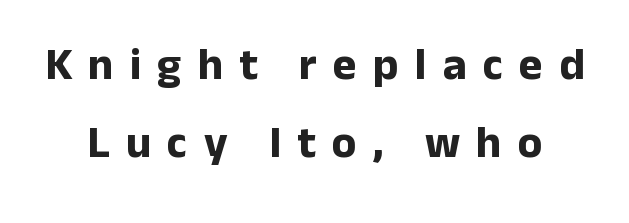
Characters follow at a spacing far wider than the type designer built in. Type without underlining. Notice how the stems are strictly vertical — no italics here. Check where the strokes stop: nothing finishes them off — pure sans. Compared with an ordinary text face, these strokes are far heavier — a full bold. You could not count columns in this text — the font is proportionally spaced.
